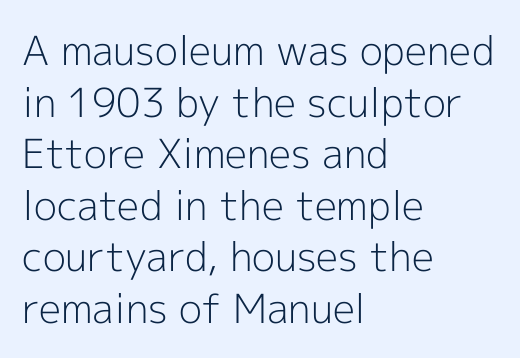
The image shows 40 px light sans-serif type, upright; set left-aligned, normal line spacing (1.29x), normal letter spacing, not underlined; a medium x-height.
